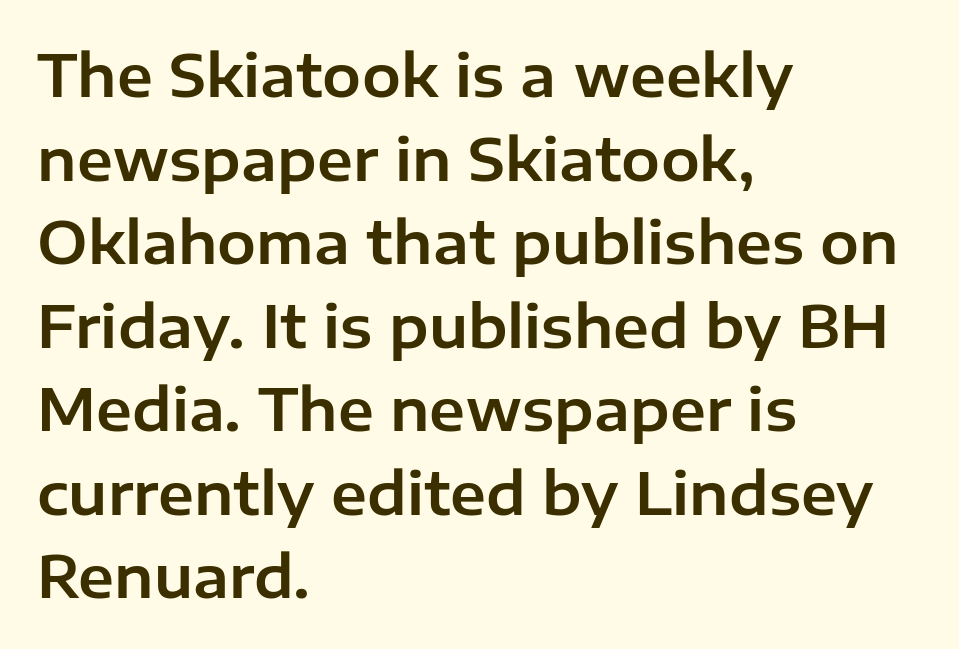
{"serif": "no", "italic": "no", "width": "normal", "stroke_contrast": "low", "x_height": "medium", "monospaced": "no", "underline": "no", "align": "left", "line_spacing": "normal", "line_spacing_ratio": 1.44, "letter_spacing": "normal", "letter_spacing_em": 0.0, "glyph_px": 58}
